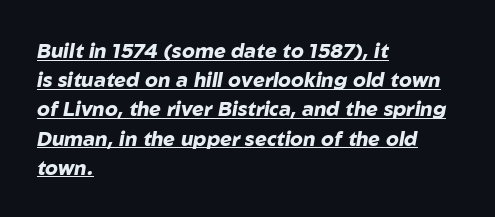
Students, observe: this is what conventionally led text looks like. Notice how a bar underscores the lettering throughout. A typesetter would call this zero additional tracking. You can tell it's italic because the verticals aren't actually vertical. What weight is shown? A full bold with thick strokes. Layout note: lines flush left.
